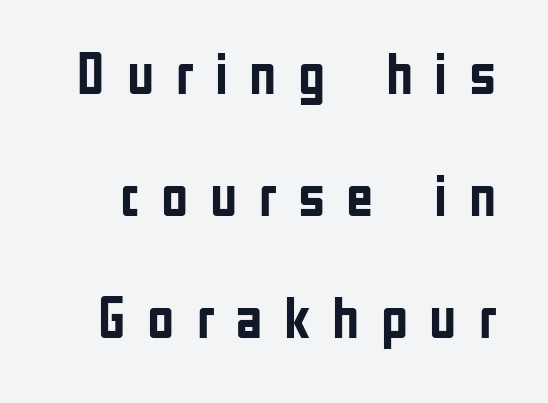
The image shows 59 px semibold, condensed sans-serif type, upright; set loose line spacing (2.07x), unusually wide letter spacing (+0.36 em), not underlined; low stroke contrast and a medium x-height.
